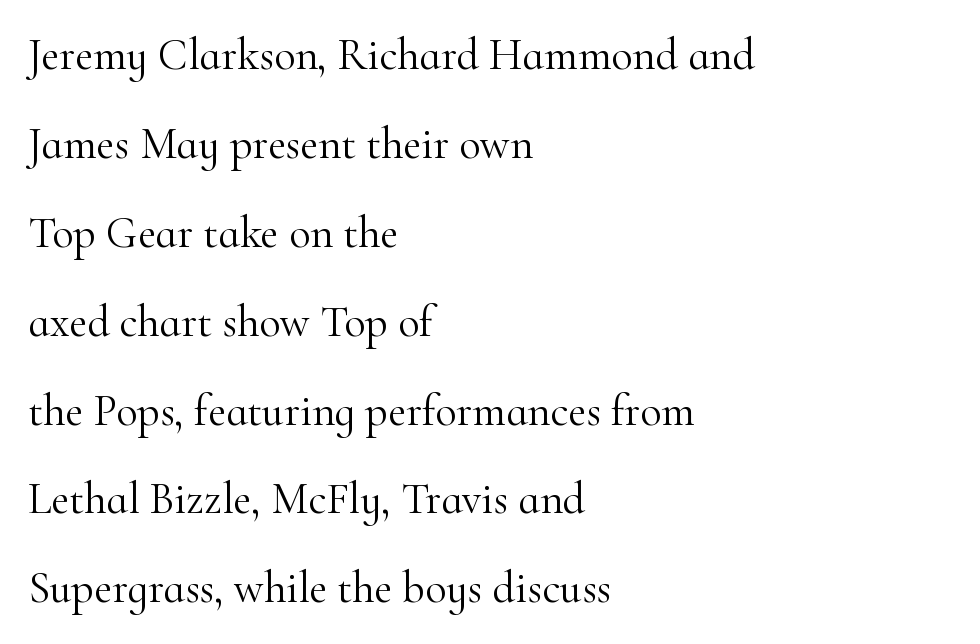
Q: Is the text bold? A: No.
Q: Is the text italic (slanted)? A: No, it is upright.
Q: Is the typeface a serif or a sans-serif typeface? A: Serif.
Q: Is the text underlined? A: No.
Q: How is the paragraph aligned? A: Left-aligned.
Q: Is the spacing between letters normal or unusually wide? A: Normal.
Q: Is the spacing between lines tight, normal or loose? A: Loose.
Q: Width (condensed, normal, or wide)? A: Normal.
Q: Stroke contrast? A: High.
Q: x-height? A: Small.
Q: Monospaced? A: No.
